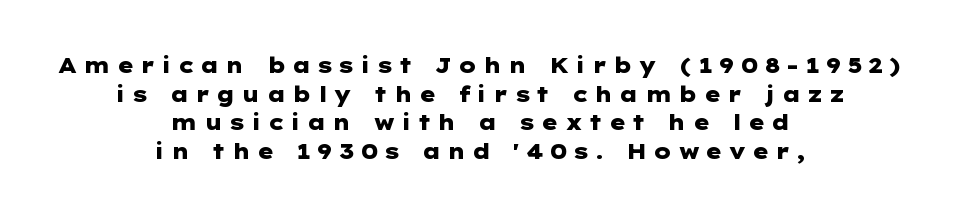
The image shows 21 px bold type, upright; set centered, normal line spacing (1.36x), unusually wide letter spacing (+0.26 em), not underlined.
